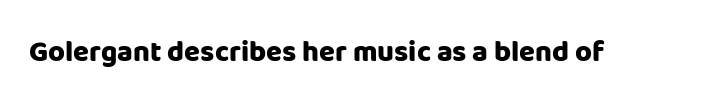
Q: Is the text bold? A: Yes.
Q: Is the text italic (slanted)? A: No, it is upright.
Q: Is the typeface a serif or a sans-serif typeface? A: Sans-serif.
Q: Is the text underlined? A: No.
Q: Is the spacing between letters normal or unusually wide? A: Normal.
Q: Width (condensed, normal, or wide)? A: Normal.
Q: Stroke contrast? A: Low.
Q: x-height? A: Large.
Q: Monospaced? A: No.
